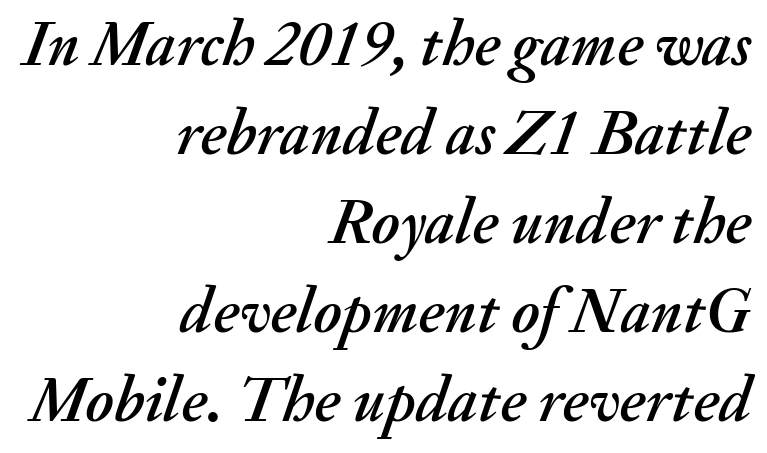
Right-aligned paragraph, ragged on the left. Descenders are the only things crossing below the line. The letters advance in unequal steps, a hallmark of proportional type. One glance says typical: line gaps are just what's usual.
